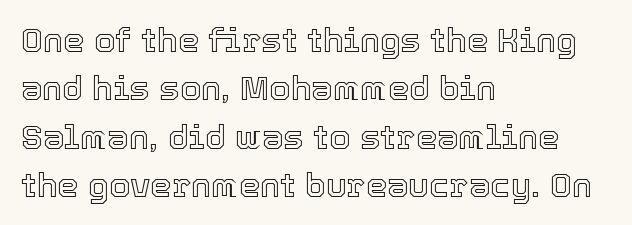
The compositor pushed each line to the left boundary. Do the characters align in a grid? No, the font is proportional. Characters follow at the spacing the type designer built in. Decoration check: the copy has no underline. A typesetter would mark this as roman, not italic.
